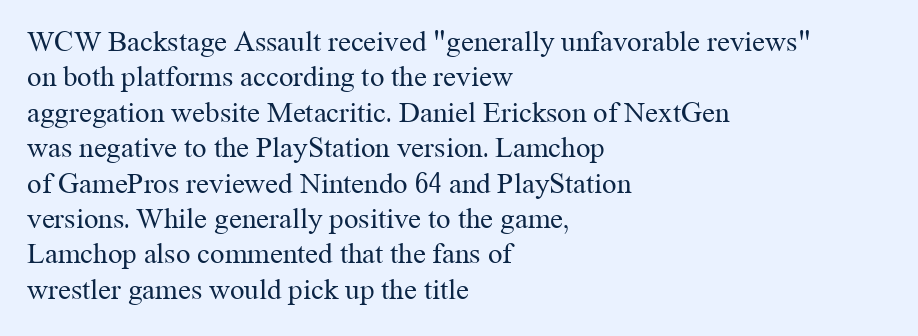
{"serif": "yes", "italic": "no", "bold": "no", "weight": "regular", "width": "normal", "stroke_contrast": "medium", "x_height": "medium", "monospaced": "no", "underline": "no", "align": "left", "line_spacing_ratio": 1.22, "letter_spacing": "normal", "letter_spacing_em": 0.0, "glyph_px": 29}
